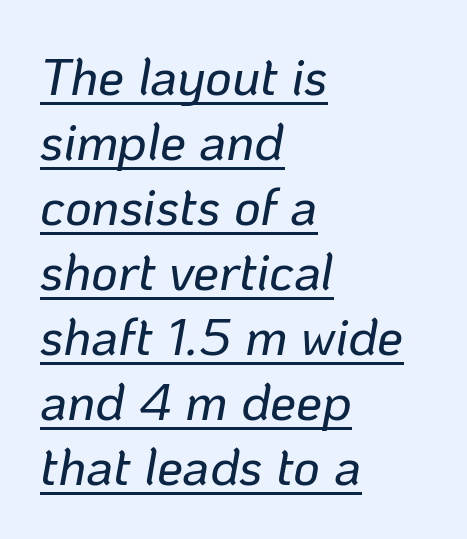
The image shows 52 px text type, italic (leaning right); set left-aligned, normal line spacing (1.25x), normal letter spacing, underlined; low stroke contrast and a medium x-height.
